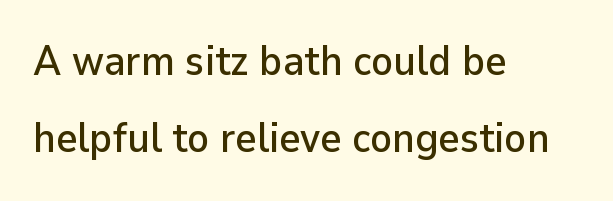
Q: Is the text italic (slanted)? A: No, it is upright.
Q: Is the typeface a serif or a sans-serif typeface? A: Sans-serif.
Q: Is the text underlined? A: No.
Q: How is the paragraph aligned? A: Left-aligned.
Q: Is the spacing between letters normal or unusually wide? A: Normal.
Q: Width (condensed, normal, or wide)? A: Normal.
Q: Stroke contrast? A: Low.
Q: x-height? A: Medium.
Q: Monospaced? A: No.
